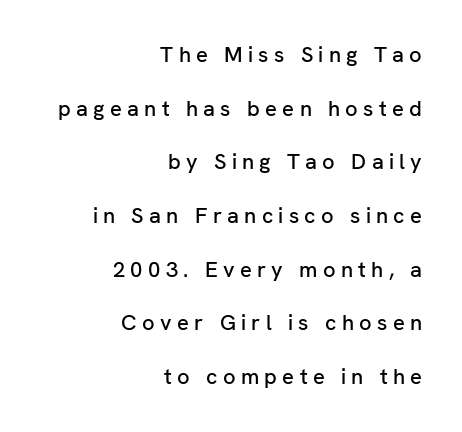
{"italic": "no", "underline": "no", "align": "right", "line_spacing": "loose", "line_spacing_ratio": 2.44, "letter_spacing": "wide", "letter_spacing_em": 0.24, "glyph_px": 22}
